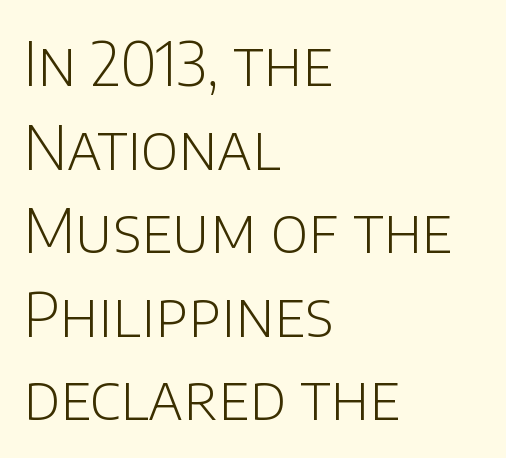
{"serif": "no", "italic": "no", "bold": "no", "weight": "light", "width": "normal", "stroke_contrast": "low", "x_height": "large", "monospaced": "no", "underline": "no", "align": "left", "line_spacing": "normal", "line_spacing_ratio": 1.37, "letter_spacing": "normal", "letter_spacing_em": 0.0, "glyph_px": 61}
